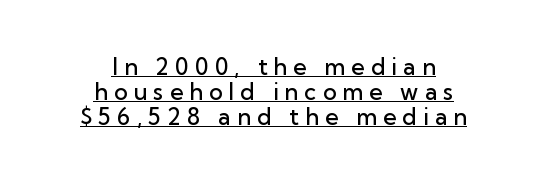
Q: Is the text bold? A: Semi-bold.
Q: Is the text italic (slanted)? A: No, it is upright.
Q: Is the text underlined? A: Yes.
Q: How is the paragraph aligned? A: Centered.
Q: Is the spacing between letters normal or unusually wide? A: Unusually wide.
Q: Is the spacing between lines tight, normal or loose? A: Tight.
